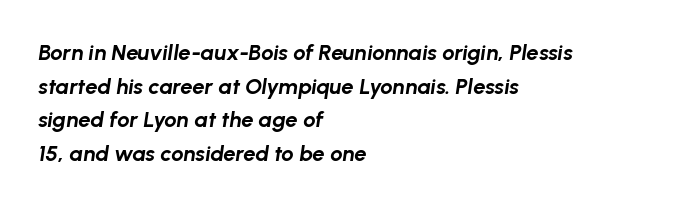
The image shows 22 px bold type, italic (leaning right); set left-aligned, normal line spacing (1.53x), normal letter spacing, not underlined.
